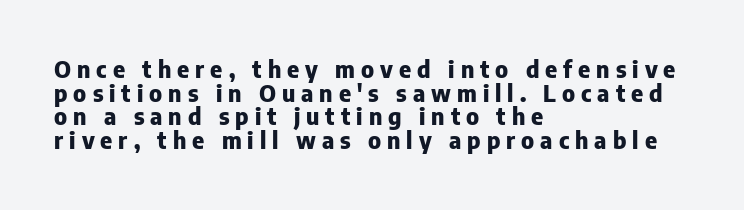
{"italic": "no", "bold": "yes", "underline": "no", "align": "left", "line_spacing": "tight", "line_spacing_ratio": 1.03, "letter_spacing": "wide", "letter_spacing_em": 0.26, "glyph_px": 23}
